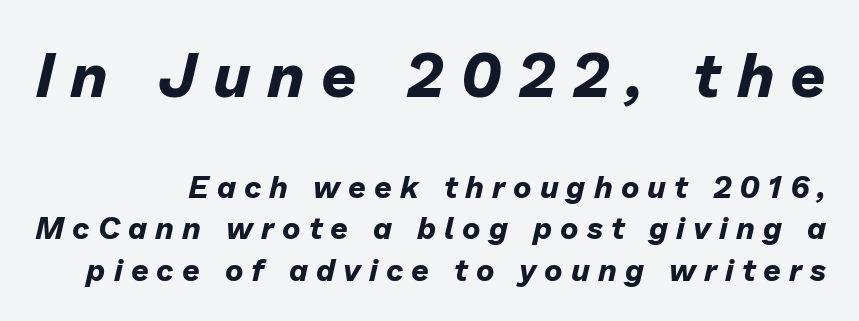
Here the designer chose a conventional face with non-uniform glyph widths. The glyphs are unaccompanied by any horizontal stroke below them. The block sitting higher on the canvas is the one with enlarged characters. Compared with typical body copy, the letter spacing here is much looser. Students, observe: this is what conventionally led text looks like.
